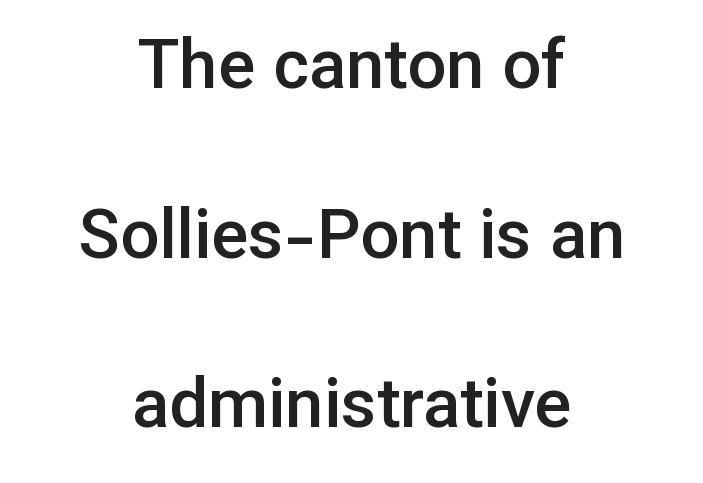
The face used here is proportionally spaced, like ordinary book or web type. Spacing between characters is what you'd get straight out of the box. Teacher's note: observe the equal gaps on both sides — that is centered alignment. The specimen omits any rule beneath the text block's lines. Students, this is semibold: more ink than regular, less than bold. Every character sits straight up, as roman type does.
